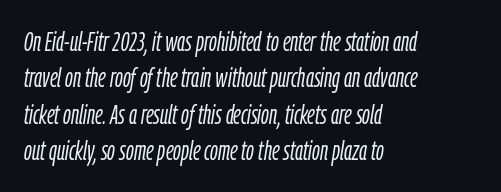
Q: Is the text bold? A: No.
Q: Is the text italic (slanted)? A: Yes, it leans right by about 9 degrees.
Q: Is the text underlined? A: No.
Q: How is the paragraph aligned? A: Left-aligned.
Q: Is the spacing between letters normal or unusually wide? A: Normal.
Q: Is the spacing between lines tight, normal or loose? A: Normal.
